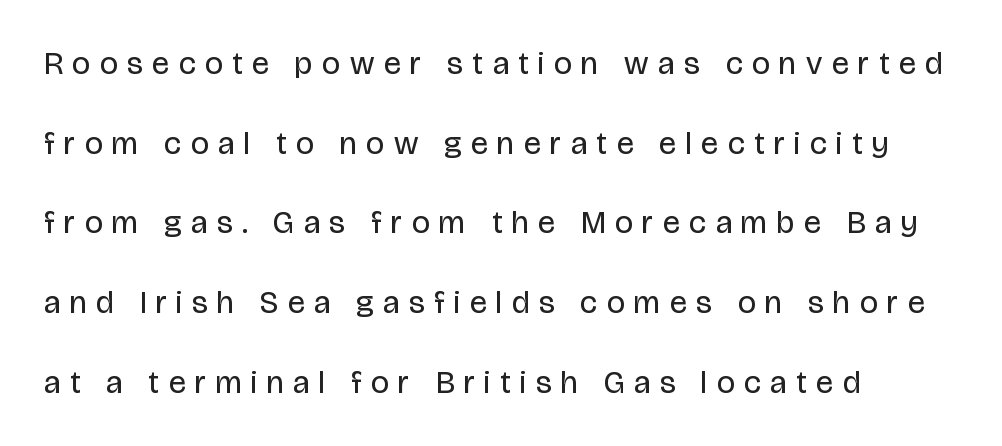
The image shows 32 px regular-weight, condensed sans-serif type, upright; set left-aligned, loose line spacing (2.49x), unusually wide letter spacing (+0.3 em), not underlined; low stroke contrast and a large x-height.
